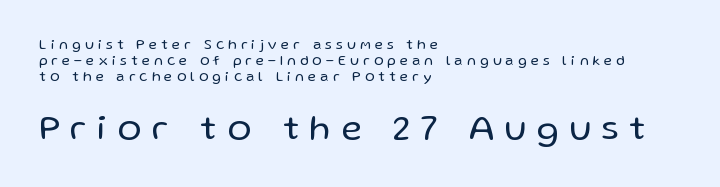
The image shows 35 px regular-weight sans-serif type, upright; set left-aligned, line spacing 1.16x, unusually wide letter spacing (+0.31 em), not underlined; the second (bottom) block is 2.5x larger; low stroke contrast and a medium x-height.
